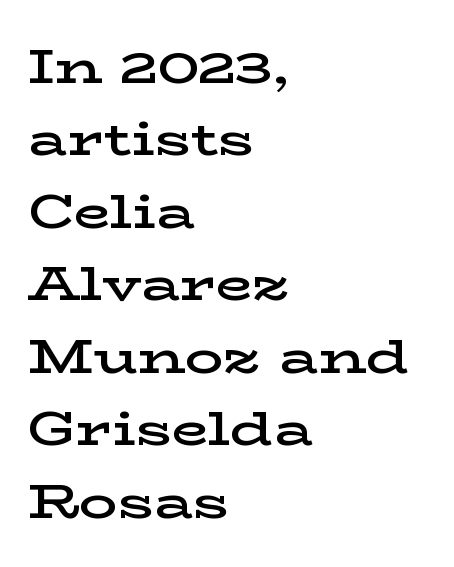
Q: Is the text bold? A: Semi-bold.
Q: Is the text italic (slanted)? A: No, it is upright.
Q: Is the typeface a serif or a sans-serif typeface? A: Serif.
Q: Is the text underlined? A: No.
Q: How is the paragraph aligned? A: Left-aligned.
Q: Is the spacing between letters normal or unusually wide? A: Normal.
Q: Is the spacing between lines tight, normal or loose? A: Normal.
Q: Width (condensed, normal, or wide)? A: Wide.
Q: Stroke contrast? A: Low.
Q: x-height? A: Medium.
Q: Monospaced? A: No.
